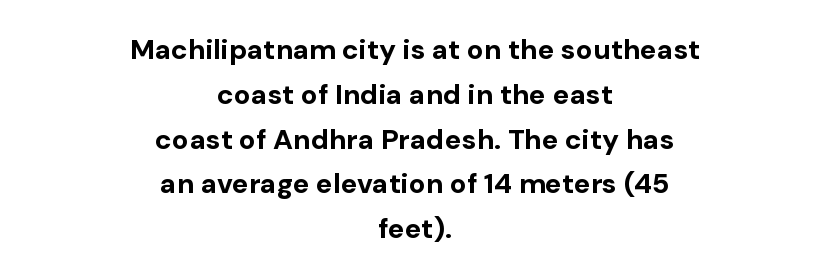
Lines of text with bare space underneath. Spacing between characters is what you'd get straight out of the box. The face used here is proportionally spaced, like ordinary book or web type. Baseline-to-baseline distance is the conventional proportion of letter height.
